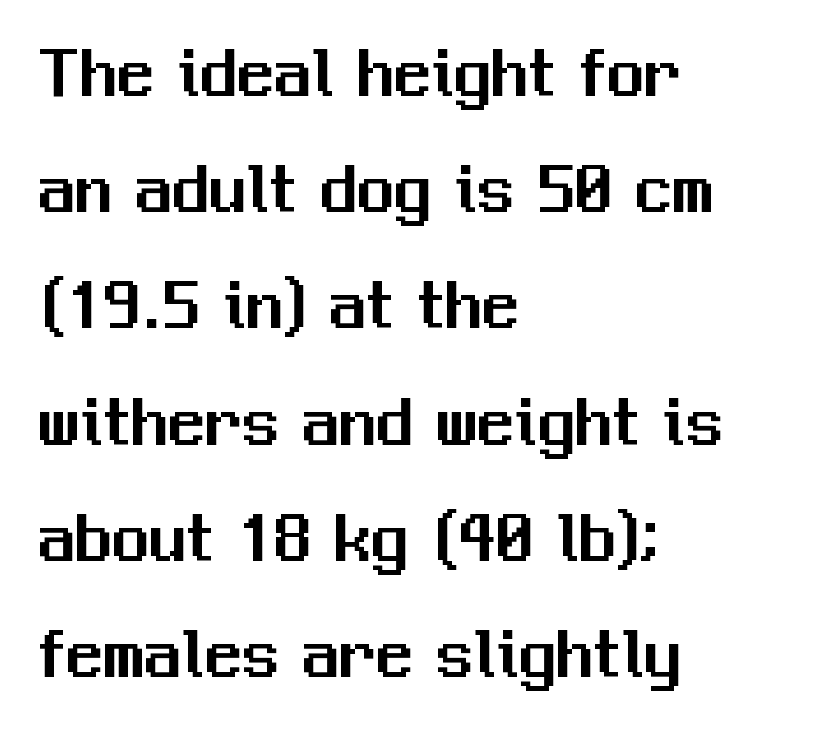
The image shows 74 px sans-serif type, upright; set left-aligned, normal line spacing (1.57x), normal letter spacing, not underlined; medium stroke contrast and a medium x-height.
